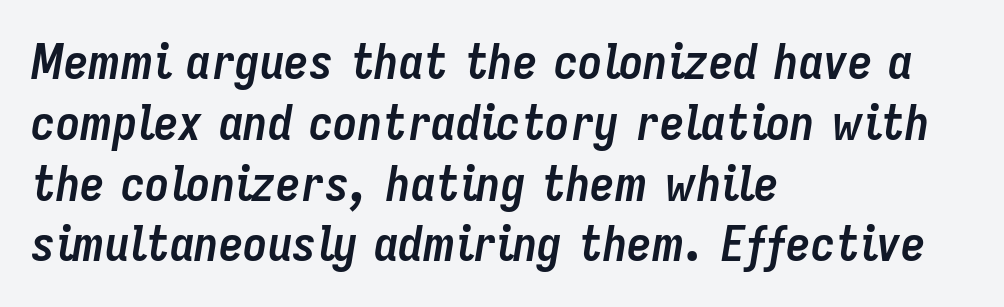
{"italic": "yes", "lean": "right", "slant_degrees": 9, "bold": "yes", "weight": "semibold", "width": "condensed", "stroke_contrast": "low", "x_height": "medium", "monospaced": "no", "underline": "no", "align": "left", "line_spacing_ratio": 1.24, "letter_spacing": "normal", "letter_spacing_em": 0.0, "glyph_px": 49}
